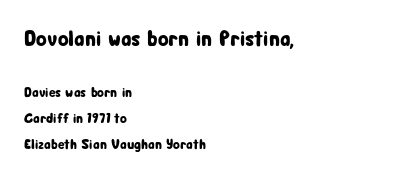
The first block has been scaled up relative to the second. Spacing between characters is what you'd get straight out of the box. The lettering stays uniformly vertical, giving the passage a roman look. The passage is arranged the way most books set body copy — flush left. Plain, unruled lines of type.
